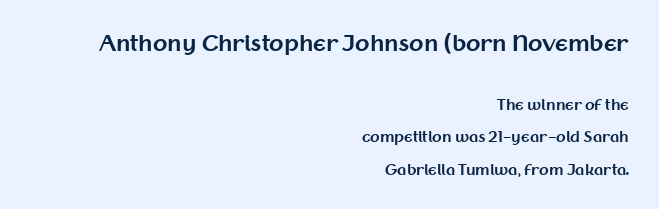
Glance below the letters and you will spot only blank space. A dark, heavy texture on the line: the type is bold. Posture: upright roman. Larger block? The one above; the one below is distinctly smaller. A typesetter would call this leading open, well beyond the default. Standard letterfit; no display-style spreading of the glyphs.
